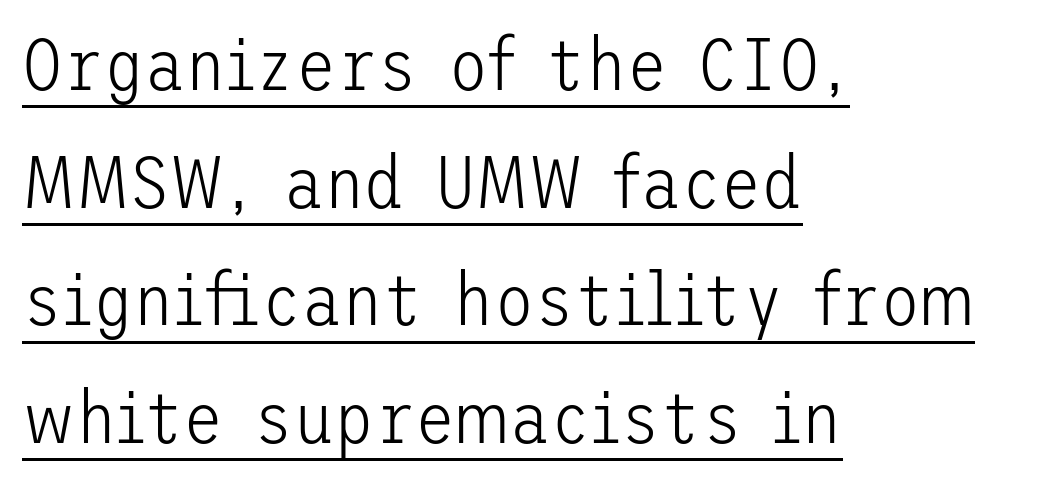
Q: Is the text bold? A: No.
Q: Is the text italic (slanted)? A: No, it is upright.
Q: Is the typeface a serif or a sans-serif typeface? A: Sans-serif.
Q: Is the text underlined? A: Yes.
Q: How is the paragraph aligned? A: Left-aligned.
Q: Is the spacing between letters normal or unusually wide? A: Normal.
Q: Is the spacing between lines tight, normal or loose? A: Normal.
Q: Width (condensed, normal, or wide)? A: Normal.
Q: Stroke contrast? A: Low.
Q: x-height? A: Medium.
